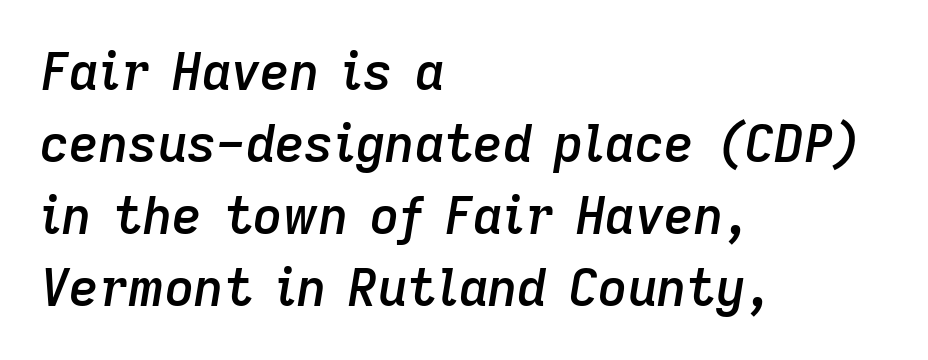
The image shows 51 px semibold type, italic (leaning right); set left-aligned, normal line spacing (1.41x), normal letter spacing, not underlined; low stroke contrast and a medium x-height.
